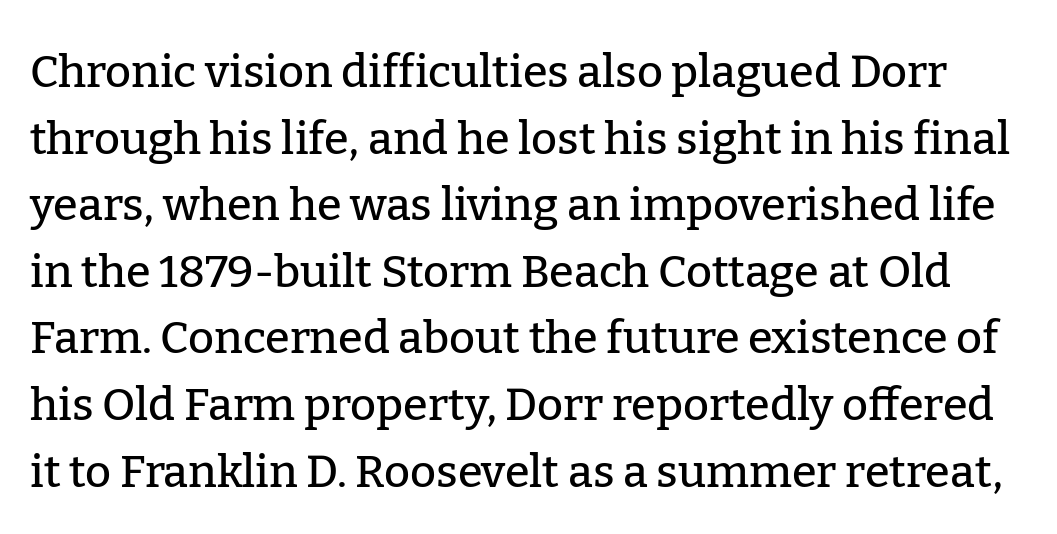
You could call the tracking neutral — neither tight nor loose. Check under the words: just untouched page. These lines are composed in type with serifs. Do the characters align in a grid? No, the font is proportional.
